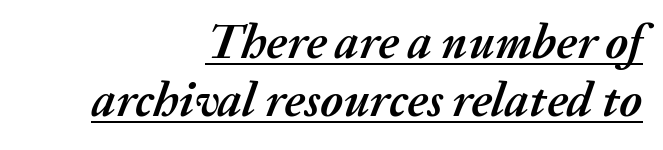
Q: Is the text bold? A: Yes.
Q: Is the text italic (slanted)? A: Yes, it leans right by about 20 degrees.
Q: Is the text underlined? A: Yes.
Q: How is the paragraph aligned? A: Right-aligned.
Q: Is the spacing between letters normal or unusually wide? A: Normal.
Q: Width (condensed, normal, or wide)? A: Normal.
Q: Stroke contrast? A: Medium.
Q: x-height? A: Medium.
Q: Monospaced? A: No.
